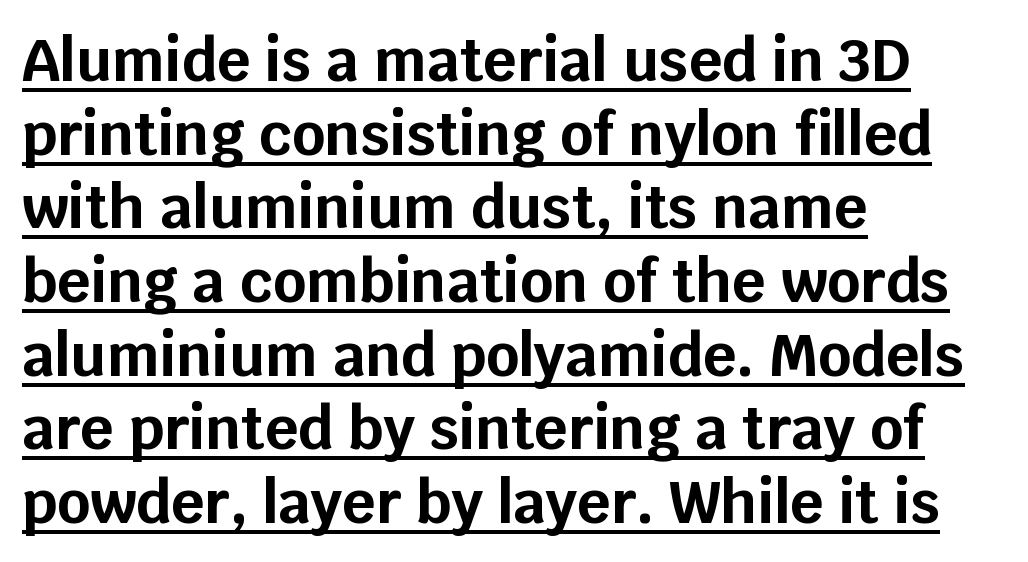
The image shows 58 px bold sans-serif type, upright; set left-aligned, normal line spacing (1.27x), normal letter spacing, underlined; low stroke contrast and a large x-height.
